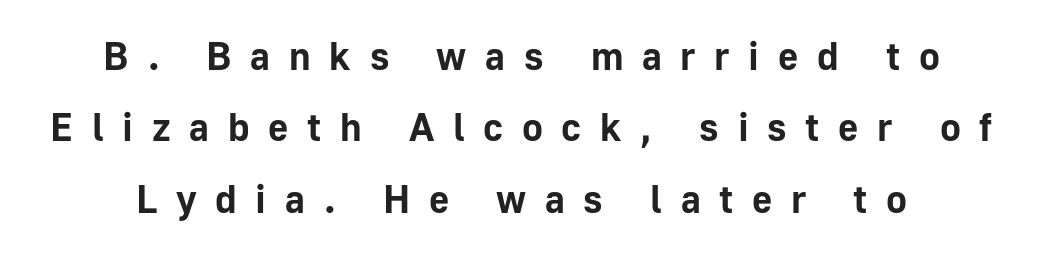
{"serif": "no", "italic": "no", "bold": "yes", "weight": "bold", "width": "normal", "stroke_contrast": "low", "x_height": "medium", "monospaced": "no", "underline": "no", "line_spacing_ratio": 1.83, "letter_spacing": "wide", "letter_spacing_em": 0.48, "glyph_px": 39}
